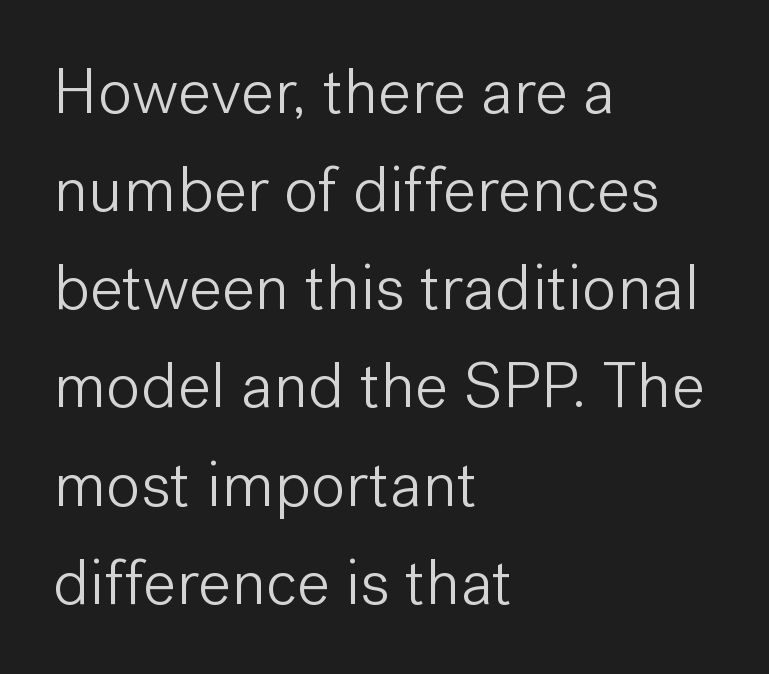
{"serif": "no", "italic": "no", "bold": "no", "weight": "light", "width": "normal", "stroke_contrast": "low", "x_height": "medium", "monospaced": "no", "underline": "no", "align": "left", "line_spacing": "normal", "line_spacing_ratio": 1.51, "letter_spacing": "normal", "letter_spacing_em": 0.0, "glyph_px": 65}
